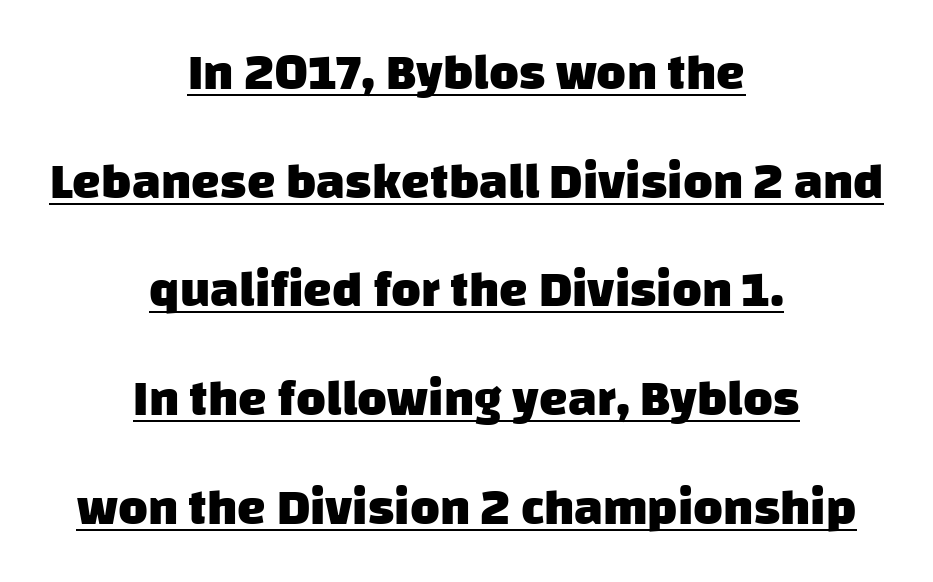
{"serif": "no", "bold": "yes", "weight": "heavy", "width": "normal", "stroke_contrast": "low", "x_height": "large", "monospaced": "no", "underline": "yes", "align": "center", "line_spacing": "loose", "line_spacing_ratio": 2.13, "letter_spacing": "normal", "letter_spacing_em": 0.0, "glyph_px": 51}
